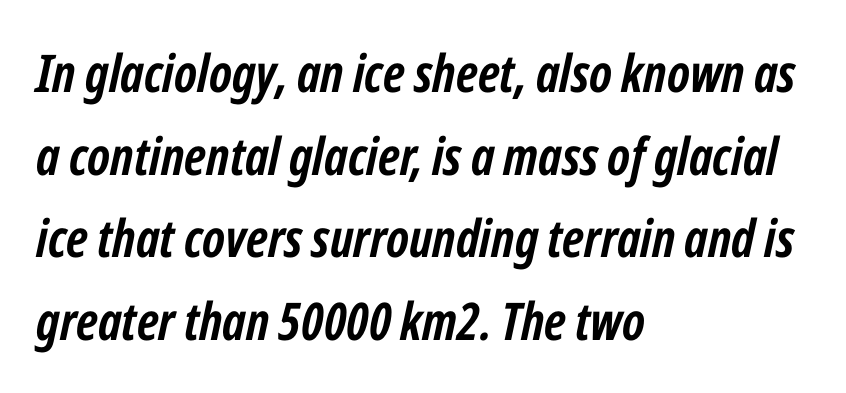
The image shows 52 px semibold, condensed type, italic (leaning right); set left-aligned, normal line spacing (1.59x), normal letter spacing, not underlined; low stroke contrast and a medium x-height.
